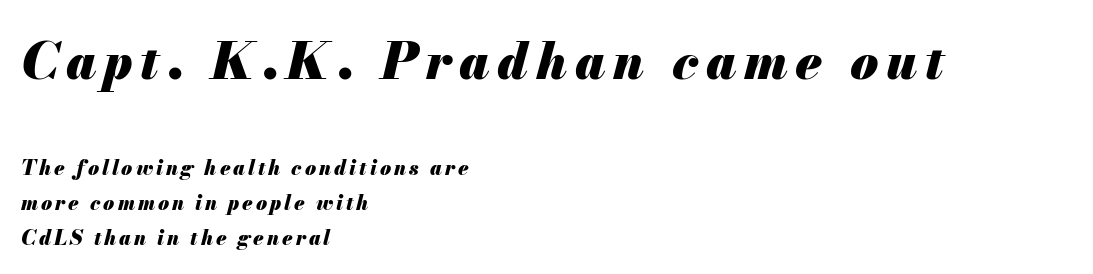
The image shows 51 px heavy type, italic (leaning right); set left-aligned, line spacing 1.76x, not underlined; the first (top) block is 2.55x larger; medium stroke contrast and a small x-height.
